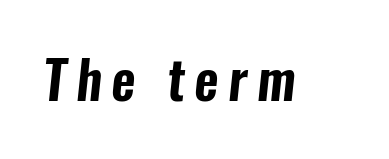
The image shows 53 px condensed sans-serif type; set not underlined; low stroke contrast and a medium x-height.
